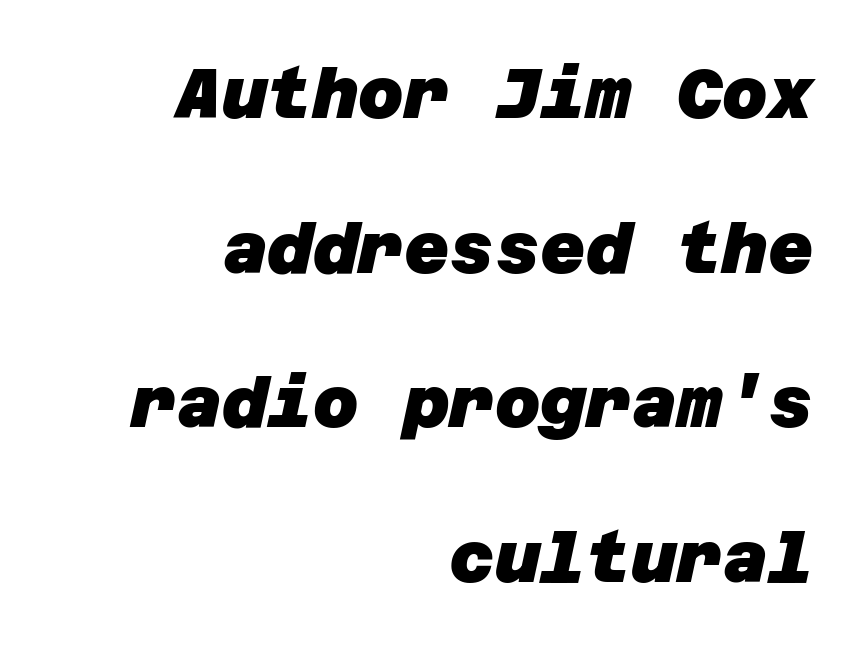
{"serif": "no", "bold": "yes", "weight": "heavy", "width": "normal", "stroke_contrast": "low", "x_height": "large", "underline": "no", "align": "right", "line_spacing": "loose", "line_spacing_ratio": 2.21, "letter_spacing": "normal", "letter_spacing_em": 0.0, "glyph_px": 70}
